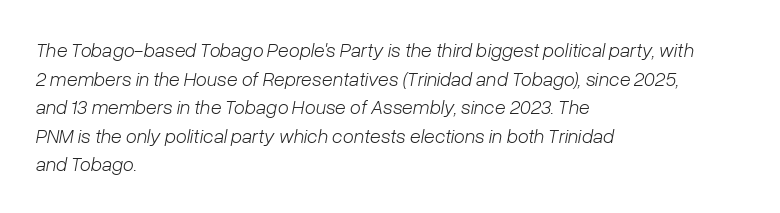
The image shows 20 px text type, italic (leaning right); set left-aligned, normal line spacing (1.43x), normal letter spacing, not underlined.
